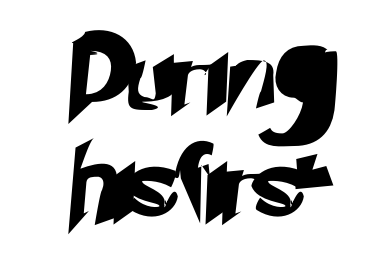
The rows are spaced the way most documents space them. Does extra space separate the letters? No, they use regular spacing. The type family on display is of the sans-serif kind. Clear beneath every line of the passage. The rendering uses natural spacing where letterforms have individual widths.
